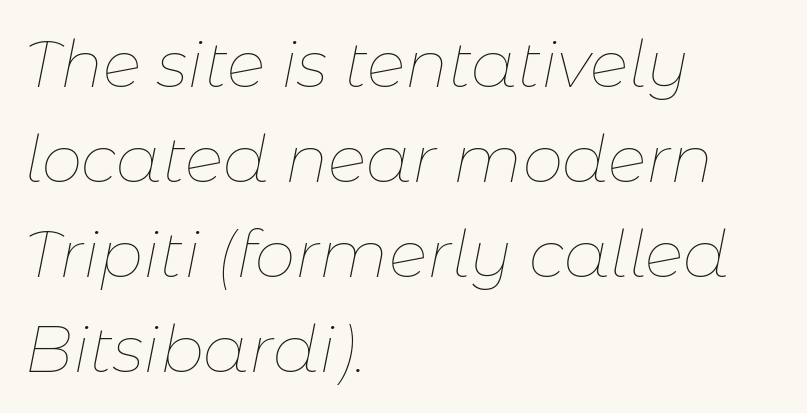
Q: Is the text bold? A: No.
Q: Is the text italic (slanted)? A: Yes, it leans right by about 11 degrees.
Q: Is the text underlined? A: No.
Q: How is the paragraph aligned? A: Left-aligned.
Q: Is the spacing between letters normal or unusually wide? A: Normal.
Q: Is the spacing between lines tight, normal or loose? A: Normal.
Q: Width (condensed, normal, or wide)? A: Normal.
Q: Stroke contrast? A: Low.
Q: x-height? A: Medium.
Q: Monospaced? A: No.
